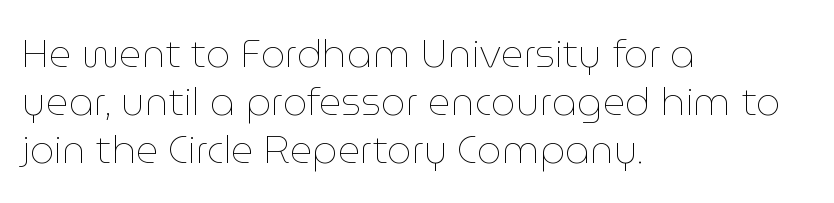
Q: Is the text bold? A: No.
Q: Is the text italic (slanted)? A: No, it is upright.
Q: Is the text underlined? A: No.
Q: How is the paragraph aligned? A: Left-aligned.
Q: Is the spacing between letters normal or unusually wide? A: Normal.
Q: Width (condensed, normal, or wide)? A: Normal.
Q: Stroke contrast? A: Low.
Q: x-height? A: Medium.
Q: Monospaced? A: No.
